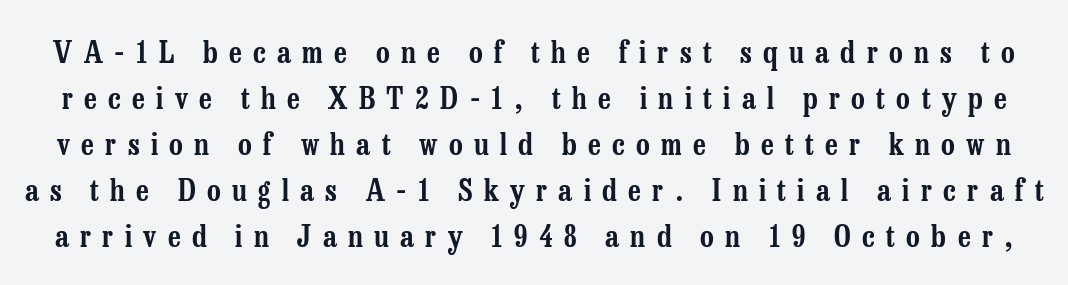
The image shows 30 px condensed serif type, upright; set normal line spacing (1.53x), unusually wide letter spacing (+0.38 em), not underlined; low stroke contrast and a medium x-height.
